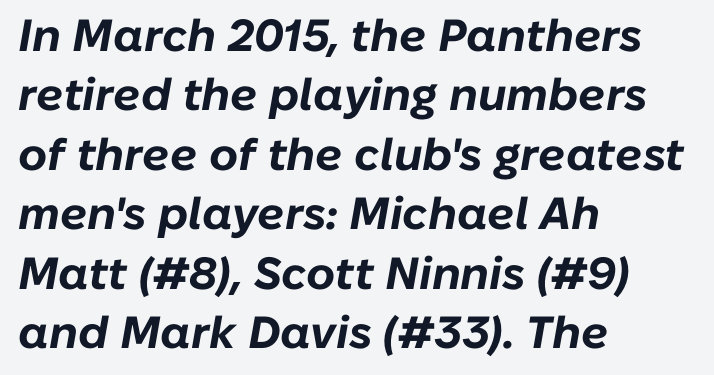
{"italic": "yes", "lean": "right", "slant_degrees": 10, "bold": "yes", "weight": "bold", "width": "normal", "stroke_contrast": "low", "x_height": "medium", "monospaced": "no", "underline": "no", "align": "left", "line_spacing": "normal", "line_spacing_ratio": 1.32, "letter_spacing": "normal", "letter_spacing_em": 0.0, "glyph_px": 45}
